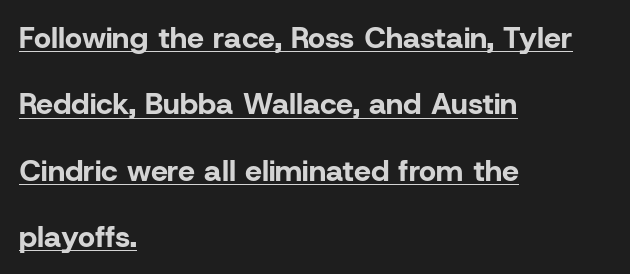
Q: Is the text bold? A: Yes.
Q: Is the text italic (slanted)? A: No, it is upright.
Q: Is the typeface a serif or a sans-serif typeface? A: Sans-serif.
Q: Is the text underlined? A: Yes.
Q: How is the paragraph aligned? A: Left-aligned.
Q: Is the spacing between letters normal or unusually wide? A: Normal.
Q: Is the spacing between lines tight, normal or loose? A: Loose.
Q: Width (condensed, normal, or wide)? A: Normal.
Q: Stroke contrast? A: Low.
Q: x-height? A: Medium.
Q: Monospaced? A: No.
